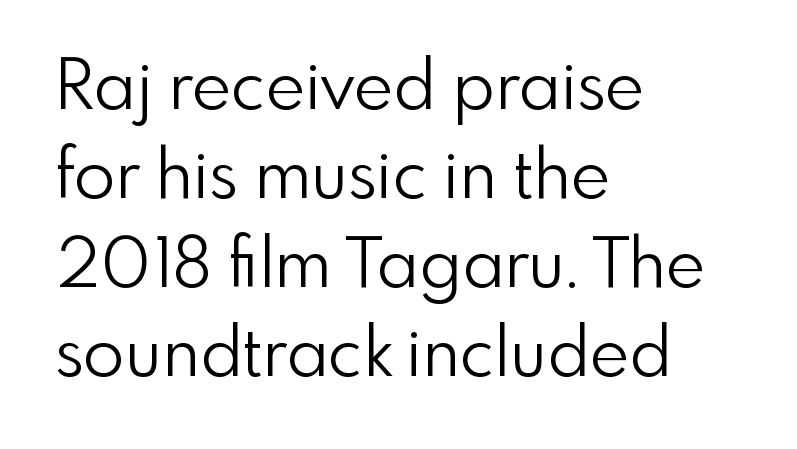
Q: Is the text bold? A: No.
Q: Is the text italic (slanted)? A: No, it is upright.
Q: Is the typeface a serif or a sans-serif typeface? A: Sans-serif.
Q: Is the text underlined? A: No.
Q: How is the paragraph aligned? A: Left-aligned.
Q: Is the spacing between letters normal or unusually wide? A: Normal.
Q: Is the spacing between lines tight, normal or loose? A: Normal.
Q: Width (condensed, normal, or wide)? A: Normal.
Q: x-height? A: Small.
Q: Monospaced? A: No.
